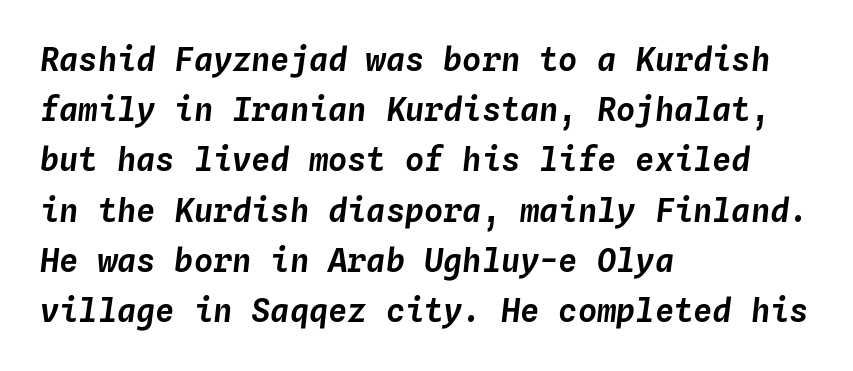
Nobody touched the tracking dial on this one. The text carries the slant typical of an italic or oblique font. Descender tails drop into unmarked territory. Which margin do the lines hug? The left one — the right edge is uneven.
